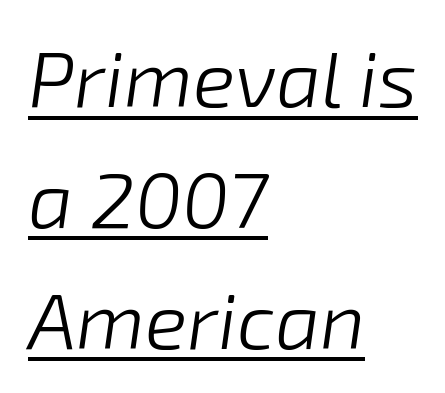
The image shows 79 px light type, italic (leaning right); set left-aligned, normal line spacing (1.53x), normal letter spacing, underlined; low stroke contrast and a medium x-height.
